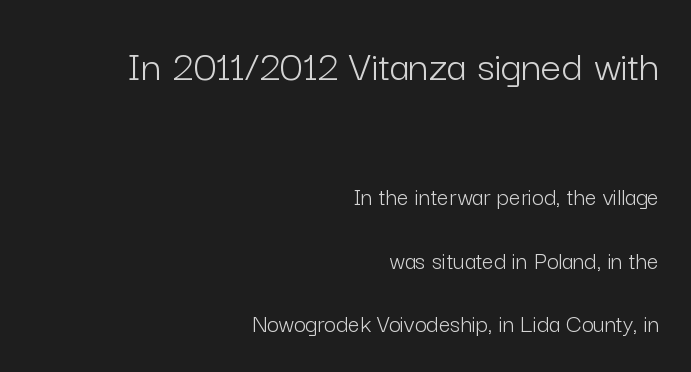
Q: Is the text bold? A: No.
Q: Is the text italic (slanted)? A: No, it is upright.
Q: Is the typeface a serif or a sans-serif typeface? A: Sans-serif.
Q: Is the text underlined? A: No.
Q: How is the paragraph aligned? A: Right-aligned.
Q: Is the spacing between letters normal or unusually wide? A: Normal.
Q: Is the spacing between lines tight, normal or loose? A: Loose.
Q: Which block of text is set in a larger size, the first (top) or the second (bottom)? A: The first (top) one.
Q: Width (condensed, normal, or wide)? A: Normal.
Q: Stroke contrast? A: Low.
Q: x-height? A: Medium.
Q: Monospaced? A: No.
